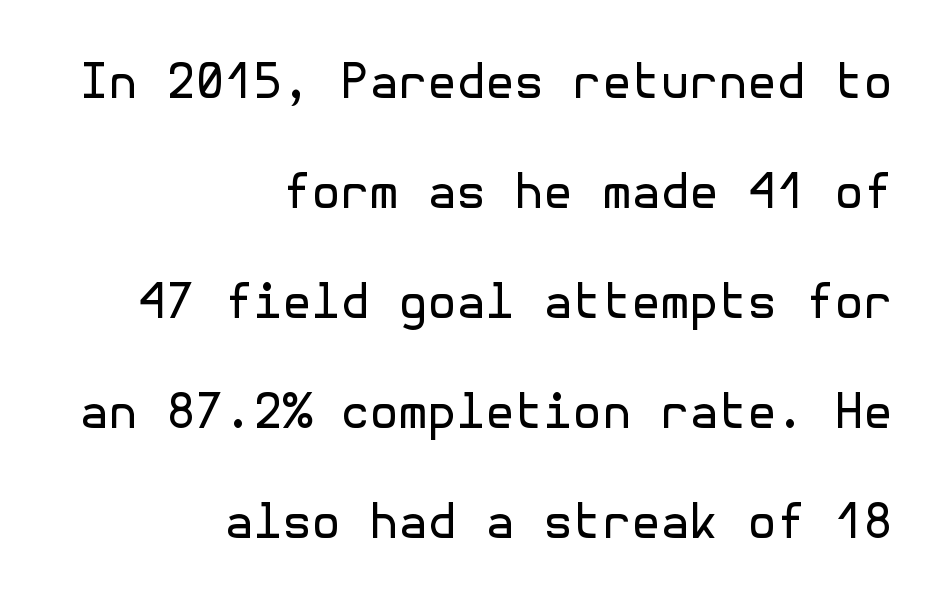
Q: Is the text bold? A: No.
Q: Is the text italic (slanted)? A: No, it is upright.
Q: Is the typeface a serif or a sans-serif typeface? A: Sans-serif.
Q: Is the text underlined? A: No.
Q: How is the paragraph aligned? A: Right-aligned.
Q: Is the spacing between letters normal or unusually wide? A: Normal.
Q: Is the spacing between lines tight, normal or loose? A: Loose.
Q: Width (condensed, normal, or wide)? A: Normal.
Q: x-height? A: Medium.
